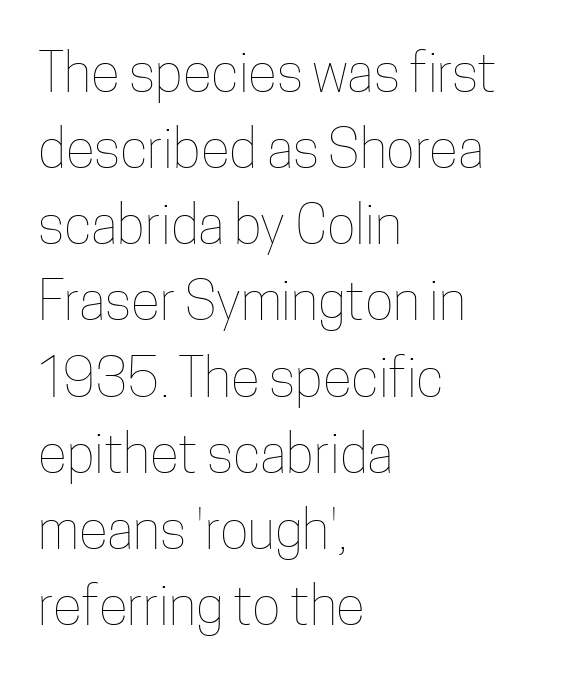
{"italic": "no", "bold": "no", "weight": "thin", "width": "condensed", "stroke_contrast": "low", "x_height": "medium", "monospaced": "no", "underline": "no", "align": "left", "line_spacing": "normal", "line_spacing_ratio": 1.41, "letter_spacing": "normal", "letter_spacing_em": 0.0, "glyph_px": 54}
